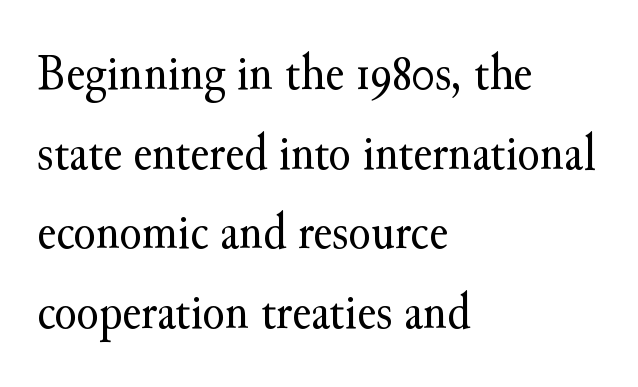
This sample uses a serif face. Looks like regular typesetting: each glyph gets only the width it needs. Reading down the block, your eye returns to a fixed left position each line. A roman cut, with each character standing at attention. The characters are drawn with everyday or finer stroke widths. Descenders hang freely into open space.
